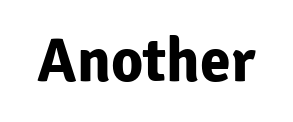
{"serif": "no", "italic": "no", "bold": "yes", "weight": "bold", "width": "normal", "stroke_contrast": "low", "x_height": "medium", "monospaced": "no", "underline": "no", "letter_spacing": "normal", "letter_spacing_em": 0.0, "glyph_px": 62}
